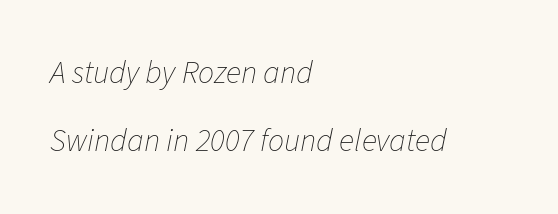
You can tell it's italic because the verticals aren't actually vertical. This sample is left-justified, so line endings fall wherever the words run out. The typeface has the unassuming heft of standard copy or less. You could not count columns in this text — the font is proportionally spaced. What's the leading like? Stretched, with rows far apart. Letters rest on an invisible, unmarked baseline.
